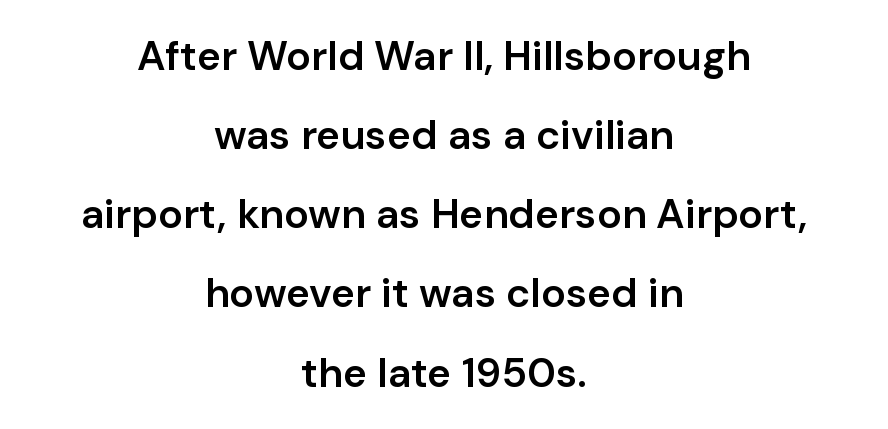
The image shows 41 px semibold sans-serif type, upright; set centered, loose line spacing (1.93x), normal letter spacing, not underlined; low stroke contrast and a medium x-height.
